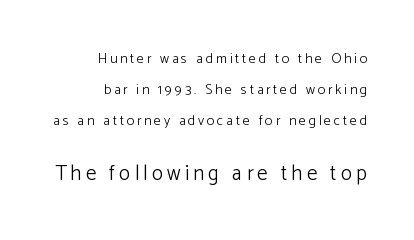
Q: Is the text bold? A: No.
Q: Is the text italic (slanted)? A: No, it is upright.
Q: Is the text underlined? A: No.
Q: How is the paragraph aligned? A: Right-aligned.
Q: Is the spacing between letters normal or unusually wide? A: Unusually wide.
Q: Is the spacing between lines tight, normal or loose? A: Loose.
Q: Which block of text is set in a larger size, the first (top) or the second (bottom)? A: The second (bottom) one.
